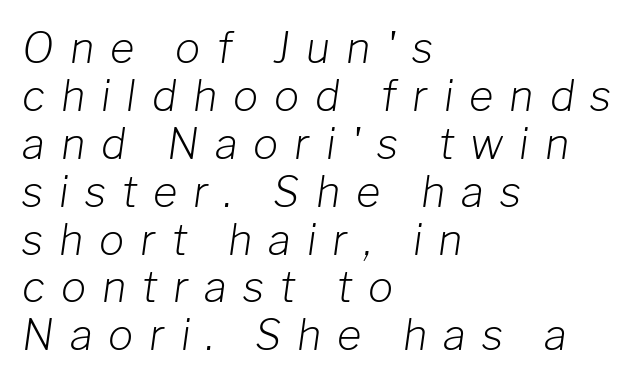
The passage shown is not bold in any degree. If you drew a ruler down the left edge, every line would touch it. The rendering inserts visible extra space after every character. The typography opts for an oblique posture over an upright one.
